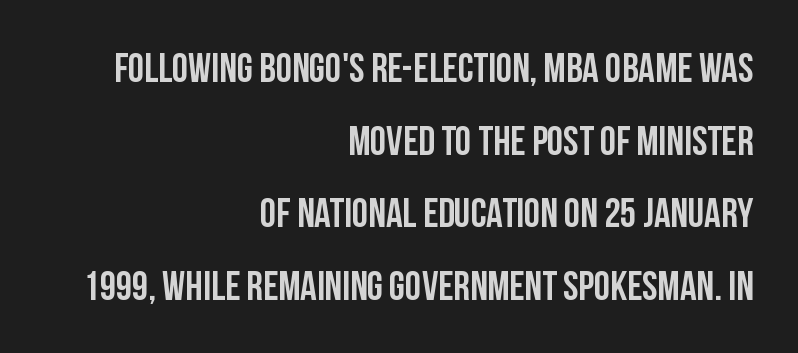
The image shows 41 px condensed sans-serif type, upright; set right-aligned, line spacing 1.77x, normal letter spacing, not underlined; low stroke contrast and a large x-height.
